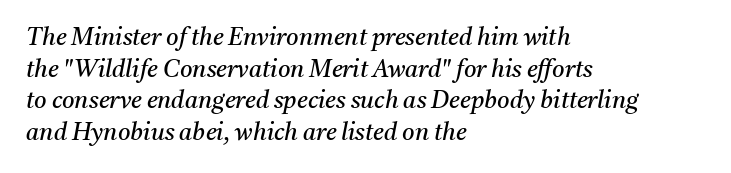
The image shows 24 px text type, italic (leaning right); set left-aligned, normal line spacing (1.32x), normal letter spacing, not underlined.
